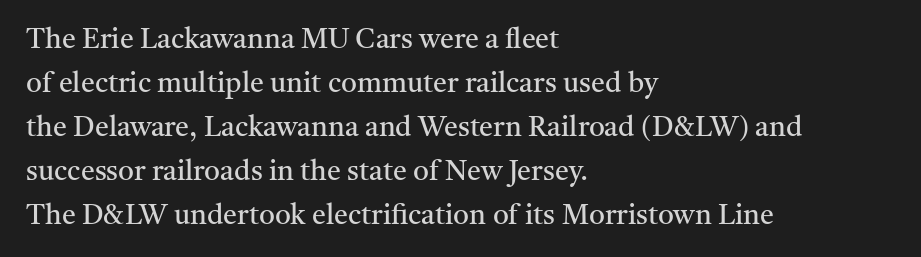
Q: Is the text bold? A: No.
Q: Is the text italic (slanted)? A: No, it is upright.
Q: Is the typeface a serif or a sans-serif typeface? A: Serif.
Q: Is the text underlined? A: No.
Q: How is the paragraph aligned? A: Left-aligned.
Q: Is the spacing between letters normal or unusually wide? A: Normal.
Q: Is the spacing between lines tight, normal or loose? A: Normal.
Q: Width (condensed, normal, or wide)? A: Normal.
Q: Stroke contrast? A: Medium.
Q: x-height? A: Medium.
Q: Monospaced? A: No.
